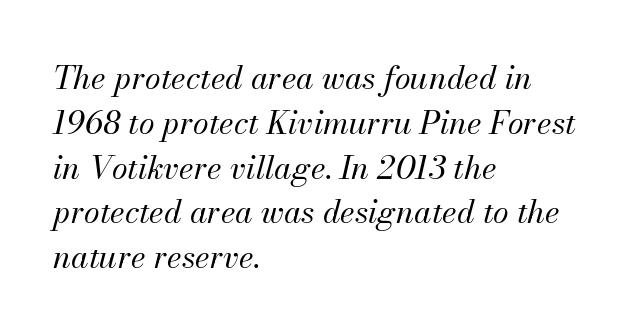
{"italic": "yes", "lean": "right", "slant_degrees": 13, "bold": "no", "weight": "regular", "width": "normal", "stroke_contrast": "medium", "x_height": "small", "monospaced": "no", "underline": "no", "align": "left", "line_spacing": "normal", "line_spacing_ratio": 1.4, "letter_spacing": "normal", "letter_spacing_em": 0.0, "glyph_px": 32}
